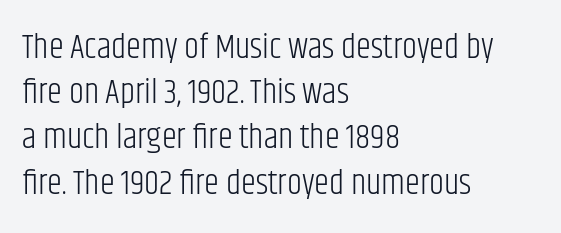
Weight: not bold — regular or lighter. The typography opts for an upright posture over an oblique one. Which margin do the lines hug? The left one — the right edge is uneven. The glyphs are unaccompanied by any horizontal stroke below them. No feet cap the strokes, marking this as sans-serif type. The letterforms sit shoulder to shoulder at normal distance.
